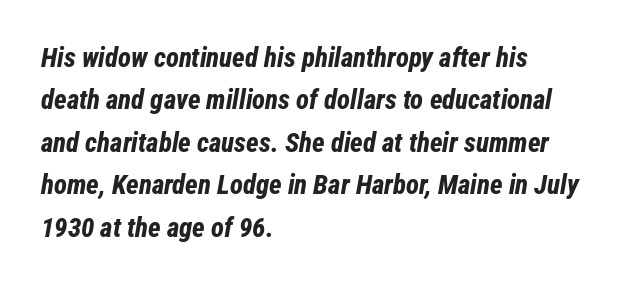
Q: Is the text bold? A: Yes.
Q: Is the text italic (slanted)? A: Yes, it leans right by about 12 degrees.
Q: Is the text underlined? A: No.
Q: How is the paragraph aligned? A: Left-aligned.
Q: Is the spacing between letters normal or unusually wide? A: Normal.
Q: Is the spacing between lines tight, normal or loose? A: Normal.
